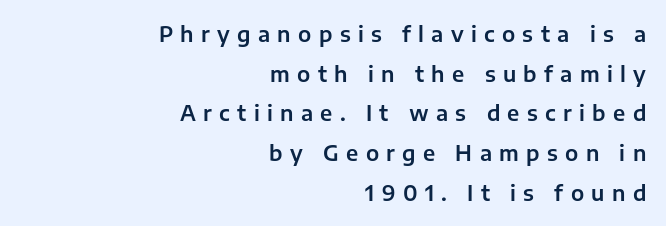
Decoration check: the copy has no underline. What stands out about the letter spacing? Its width — letters are far apart. Designer's note — italics off, roman on. Reading down the block, your eye finds every line finishing at a fixed right position.
